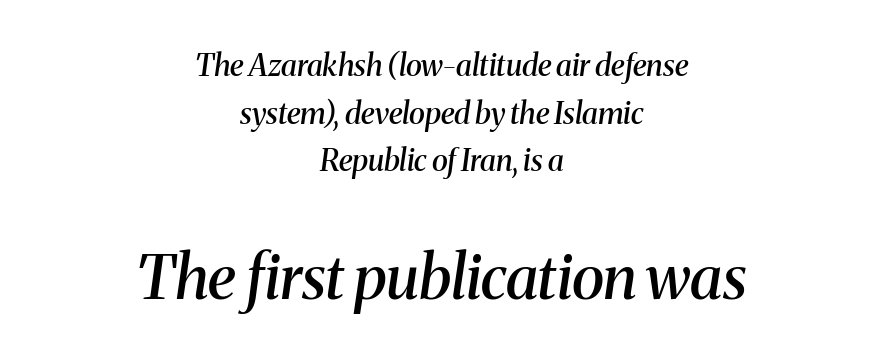
Q: Is the text bold? A: Semi-bold.
Q: Is the text italic (slanted)? A: Yes, it leans right by about 8 degrees.
Q: Is the typeface a serif or a sans-serif typeface? A: Serif.
Q: Is the text underlined? A: No.
Q: How is the paragraph aligned? A: Centered.
Q: Is the spacing between letters normal or unusually wide? A: Normal.
Q: Is the spacing between lines tight, normal or loose? A: Normal.
Q: Which block of text is set in a larger size, the first (top) or the second (bottom)? A: The second (bottom) one.
Q: Width (condensed, normal, or wide)? A: Normal.
Q: Stroke contrast? A: Medium.
Q: x-height? A: Medium.
Q: Monospaced? A: No.
